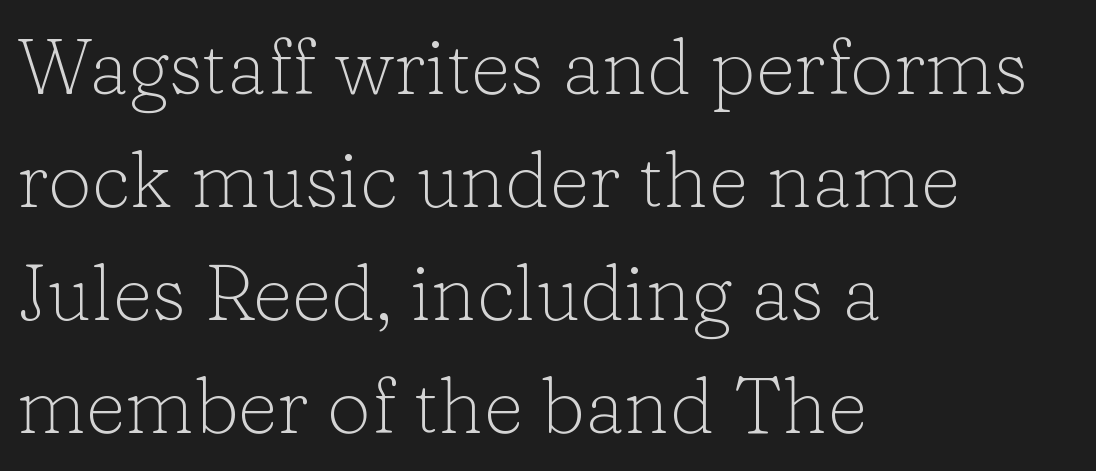
{"serif": "yes", "italic": "no", "bold": "no", "weight": "light", "width": "normal", "stroke_contrast": "low", "x_height": "medium", "monospaced": "no", "underline": "no", "align": "left", "line_spacing": "normal", "line_spacing_ratio": 1.45, "letter_spacing": "normal", "letter_spacing_em": 0.0, "glyph_px": 78}
